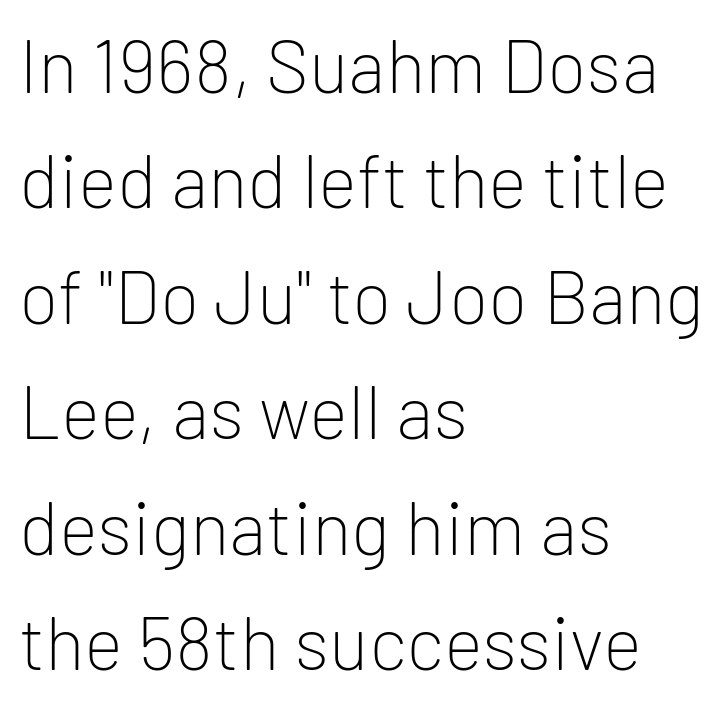
The image shows 74 px light sans-serif type, upright; set left-aligned, normal line spacing (1.56x), normal letter spacing, not underlined; low stroke contrast and a medium x-height.
